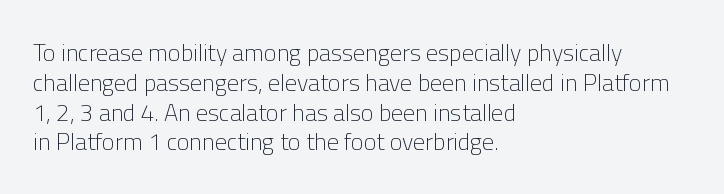
{"italic": "no", "bold": "no", "underline": "no", "align": "left", "line_spacing_ratio": 1.24, "letter_spacing": "normal", "letter_spacing_em": 0.0, "glyph_px": 24}
